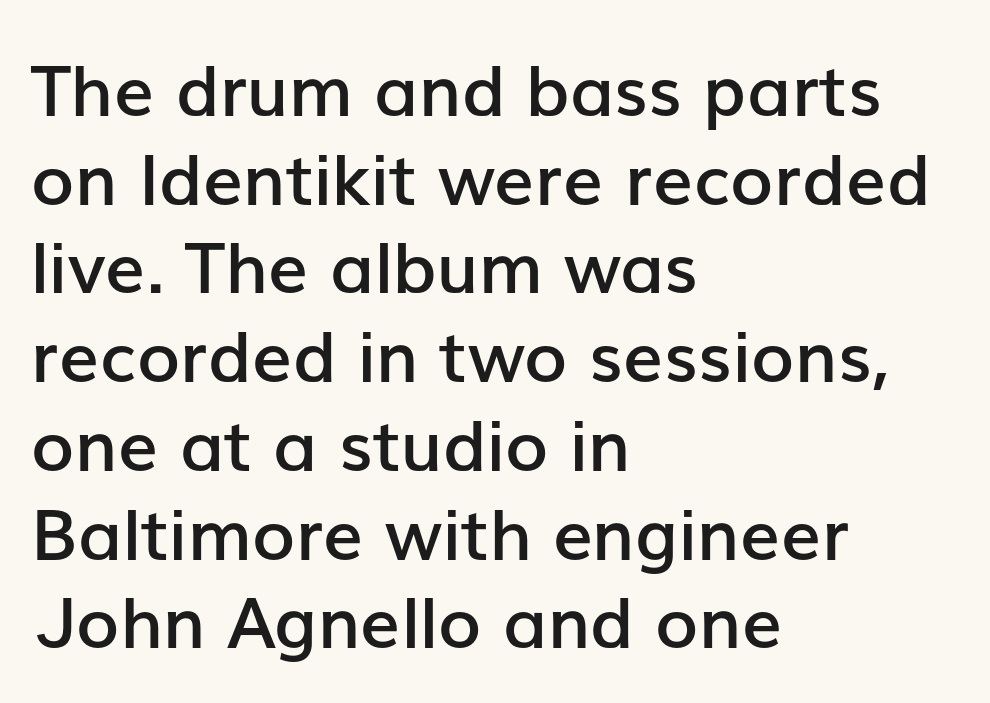
Q: Is the text bold? A: Semi-bold.
Q: Is the text italic (slanted)? A: No, it is upright.
Q: Is the typeface a serif or a sans-serif typeface? A: Sans-serif.
Q: Is the text underlined? A: No.
Q: How is the paragraph aligned? A: Left-aligned.
Q: Is the spacing between letters normal or unusually wide? A: Normal.
Q: Is the spacing between lines tight, normal or loose? A: Normal.
Q: Width (condensed, normal, or wide)? A: Normal.
Q: Stroke contrast? A: Low.
Q: x-height? A: Medium.
Q: Monospaced? A: No.
